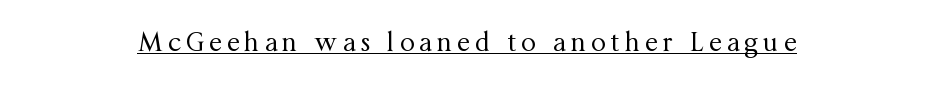
Tracking here is generous; glyphs stand well apart from one another. The rendered words wear a rule along their underside. Teacher's note: observe the equal gaps on both sides — that is centered alignment. A roman cut, with each character standing at attention. The passage shown is not bold in any degree.
